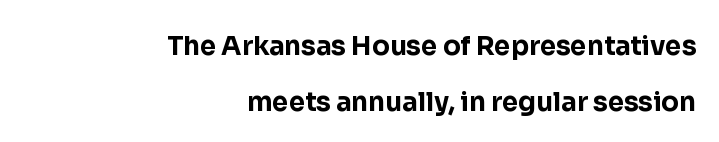
The image shows 26 px bold type, upright; set right-aligned, loose line spacing (2.15x), normal letter spacing, not underlined.
